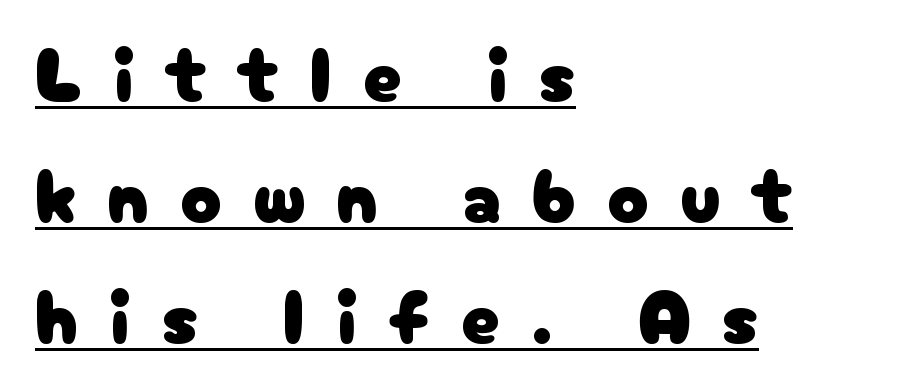
The image shows 76 px sans-serif type, upright; set left-aligned, normal line spacing (1.59x), unusually wide letter spacing (+0.41 em), underlined; low stroke contrast and a medium x-height.
